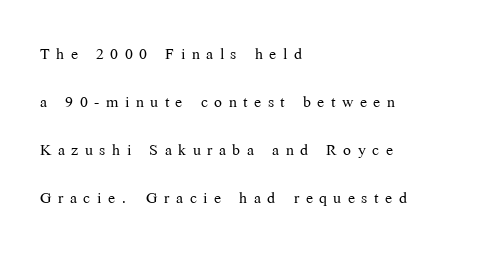
The image shows 21 px text type, upright; set left-aligned, loose line spacing (2.28x), unusually wide letter spacing (+0.31 em), not underlined.
